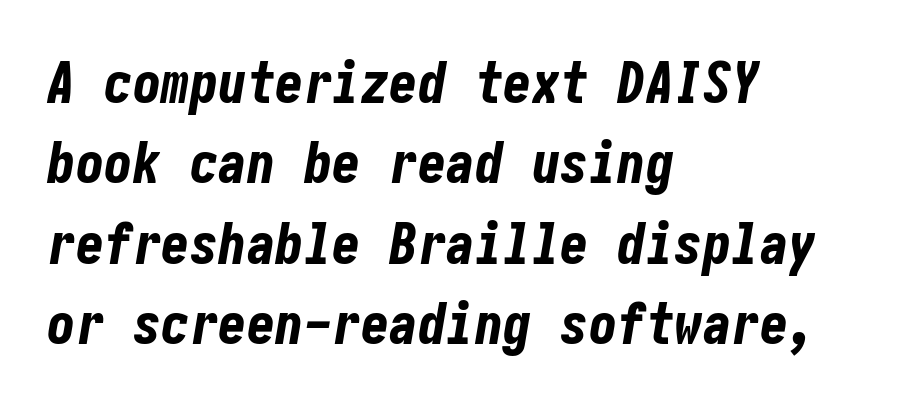
Q: Is the text bold? A: Yes.
Q: Is the text italic (slanted)? A: Yes, it leans right by about 10 degrees.
Q: Is the text underlined? A: No.
Q: How is the paragraph aligned? A: Left-aligned.
Q: Is the spacing between letters normal or unusually wide? A: Normal.
Q: Is the spacing between lines tight, normal or loose? A: Normal.
Q: Width (condensed, normal, or wide)? A: Condensed.
Q: Stroke contrast? A: Low.
Q: x-height? A: Medium.
